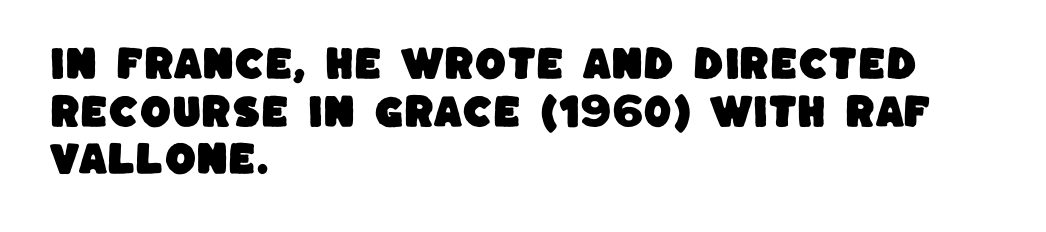
{"serif": "no", "width": "normal", "stroke_contrast": "low", "x_height": "large", "monospaced": "no", "underline": "no", "align": "left", "line_spacing": "normal", "line_spacing_ratio": 1.32, "letter_spacing": "normal", "letter_spacing_em": 0.0, "glyph_px": 36}
